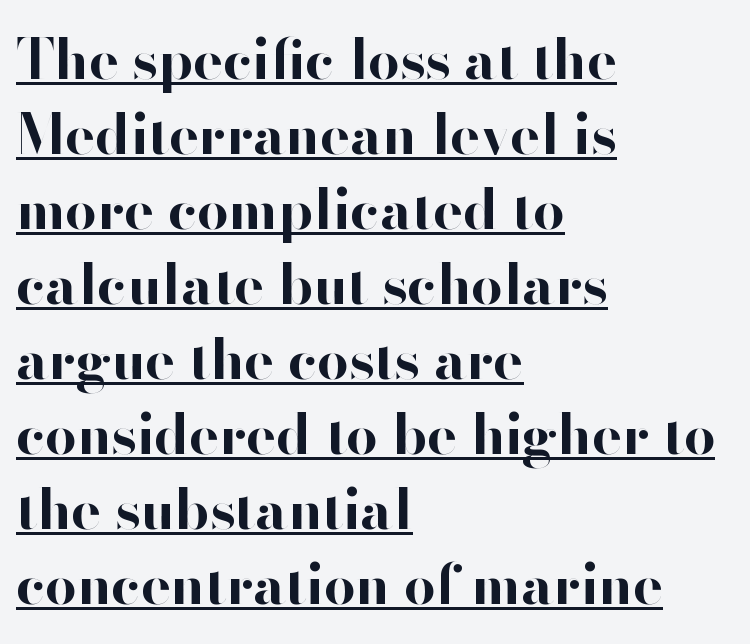
Between one letter and the next there's only the usual sliver of space. Whoever set this chose a conventional vertical rhythm. Underlining? Definitely there. Reading down the block, your eye returns to a fixed left position each line. Look at the stroke-to-counter ratio: heavy, a bold.
